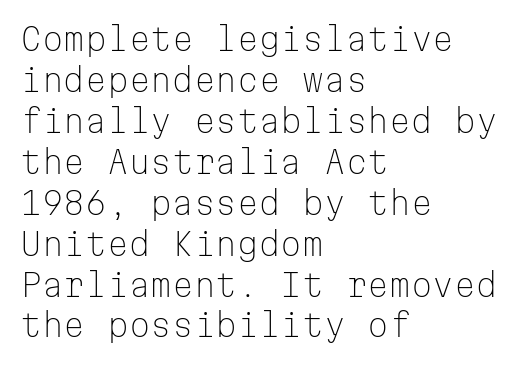
The image shows 31 px light sans-serif type, upright, monospaced; set left-aligned, normal line spacing (1.32x), normal letter spacing, not underlined; low stroke contrast and a medium x-height.
